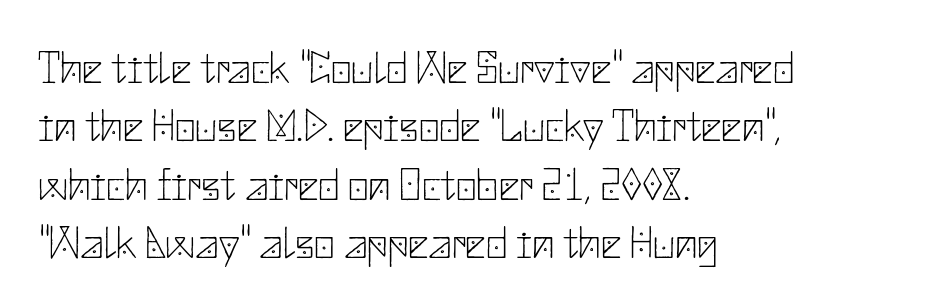
Q: Is the text bold? A: No.
Q: Is the text italic (slanted)? A: No, it is upright.
Q: Is the typeface a serif or a sans-serif typeface? A: Sans-serif.
Q: Is the text underlined? A: No.
Q: How is the paragraph aligned? A: Left-aligned.
Q: Is the spacing between letters normal or unusually wide? A: Normal.
Q: Is the spacing between lines tight, normal or loose? A: Normal.
Q: Width (condensed, normal, or wide)? A: Normal.
Q: Stroke contrast? A: Low.
Q: x-height? A: Small.
